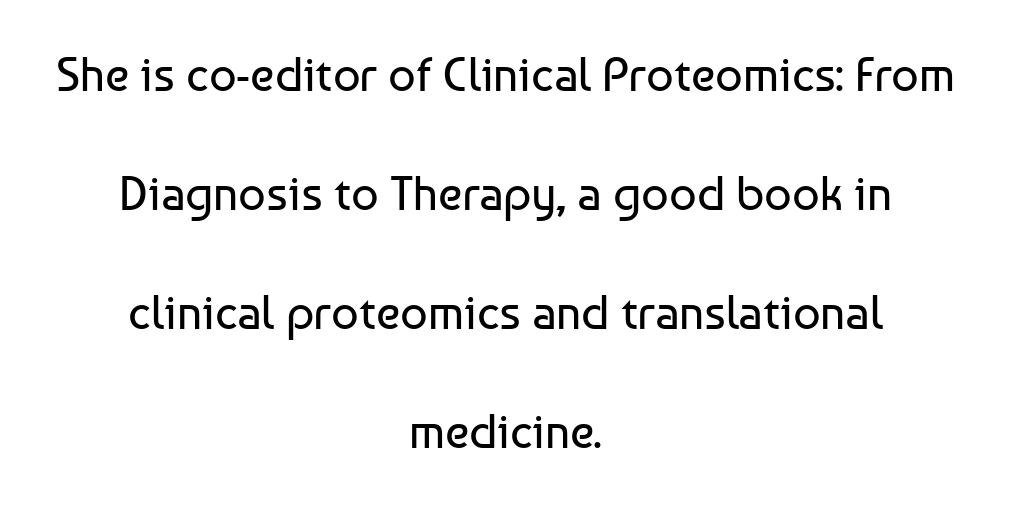
The image shows 48 px regular-weight sans-serif type, upright; set centered, loose line spacing (2.48x), normal letter spacing, not underlined; low stroke contrast and a medium x-height.
